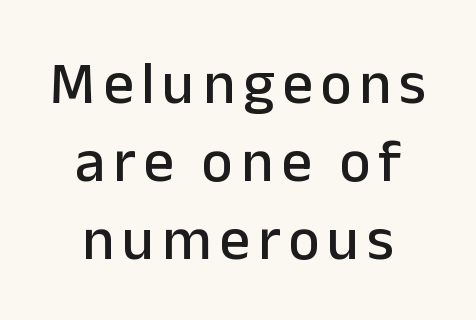
Looks like regular typesetting: each glyph gets only the width it needs. Classification — sans serif. Every stem runs plumb, perpendicular to the baseline. Beneath every word, the page is bare. The designer left line spacing at the default.
